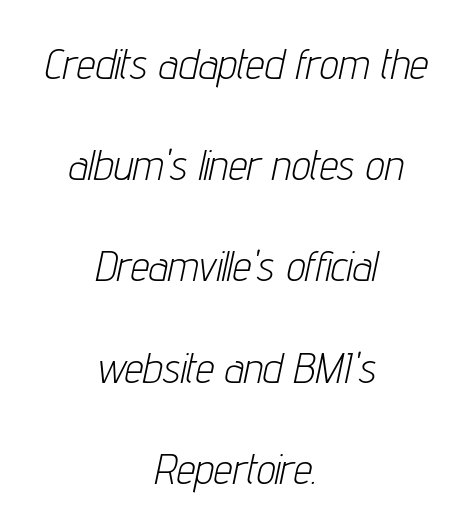
{"italic": "yes", "lean": "right", "slant_degrees": 12, "bold": "no", "weight": "light", "width": "condensed", "stroke_contrast": "low", "x_height": "medium", "monospaced": "no", "underline": "no", "align": "center", "line_spacing": "loose", "line_spacing_ratio": 2.41, "letter_spacing": "normal", "letter_spacing_em": 0.0, "glyph_px": 42}
